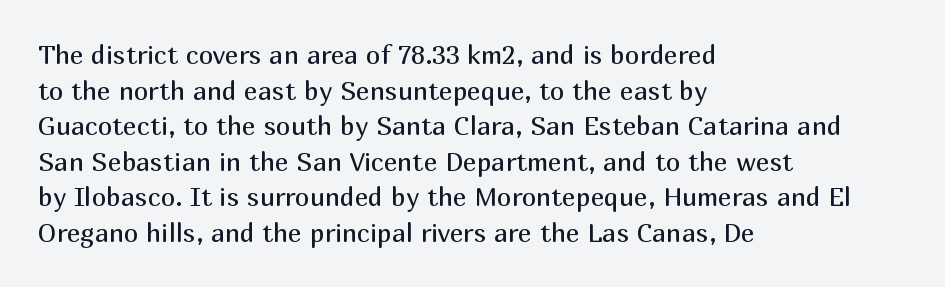
The line texture is even and compact thanks to regular tracking. Honestly, the row spacing looks completely unremarkable. Every row of glyphs begins at an identical x-position on the left. The letters stand straight up with perfectly vertical stems. Stroke thickness stays within the range of a standard reading face or lighter. Unmarked baselines from the first word to the last.
